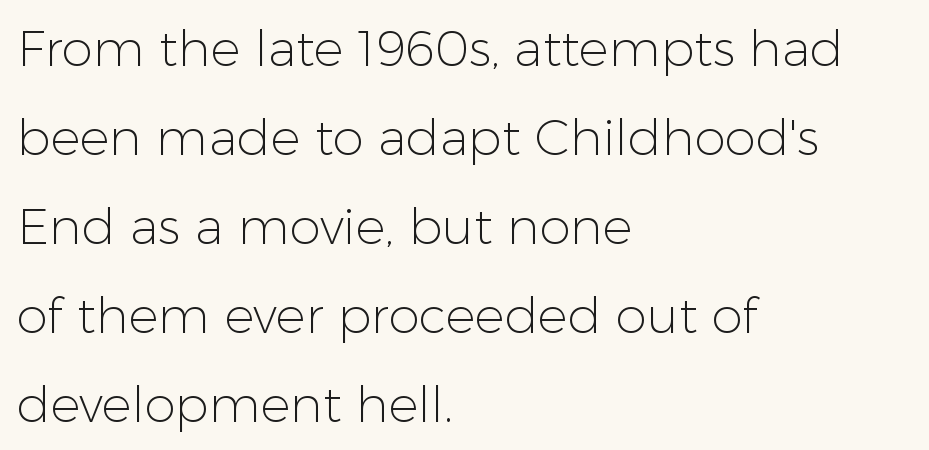
The image shows 50 px light sans-serif type, upright; set left-aligned, line spacing 1.78x, normal letter spacing, not underlined; low stroke contrast and a medium x-height.
